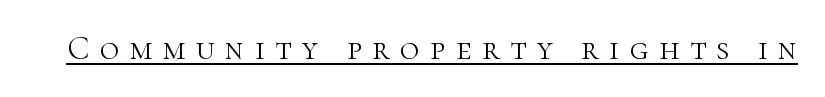
Q: Is the text bold? A: No.
Q: Is the text italic (slanted)? A: No, it is upright.
Q: Is the typeface a serif or a sans-serif typeface? A: Serif.
Q: Is the text underlined? A: Yes.
Q: Is the spacing between letters normal or unusually wide? A: Unusually wide.
Q: Width (condensed, normal, or wide)? A: Normal.
Q: Stroke contrast? A: High.
Q: x-height? A: Medium.
Q: Monospaced? A: No.
